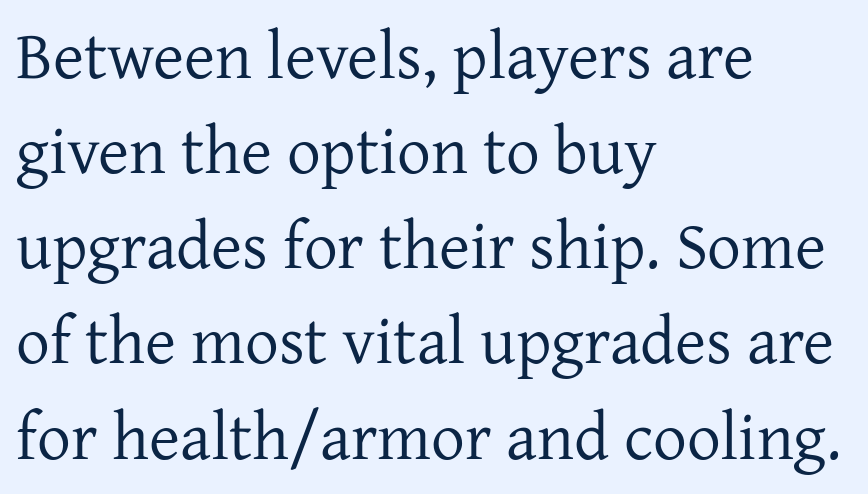
Q: Is the text bold? A: No.
Q: Is the text italic (slanted)? A: No, it is upright.
Q: Is the typeface a serif or a sans-serif typeface? A: Serif.
Q: Is the text underlined? A: No.
Q: How is the paragraph aligned? A: Left-aligned.
Q: Is the spacing between letters normal or unusually wide? A: Normal.
Q: Is the spacing between lines tight, normal or loose? A: Normal.
Q: Width (condensed, normal, or wide)? A: Normal.
Q: Stroke contrast? A: Low.
Q: x-height? A: Medium.
Q: Monospaced? A: No.
